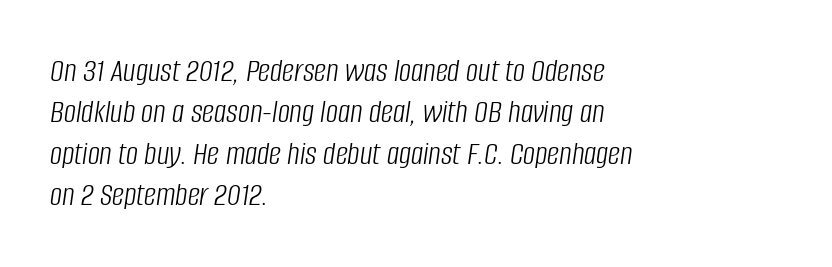
Q: Is the text bold? A: No.
Q: Is the text italic (slanted)? A: Yes, it leans right by about 8 degrees.
Q: Is the text underlined? A: No.
Q: How is the paragraph aligned? A: Left-aligned.
Q: Is the spacing between letters normal or unusually wide? A: Normal.
Q: Width (condensed, normal, or wide)? A: Condensed.
Q: Stroke contrast? A: Low.
Q: x-height? A: Large.
Q: Monospaced? A: No.
